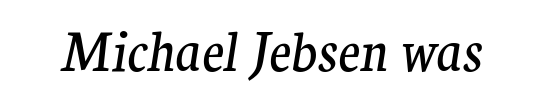
{"serif": "yes", "italic": "yes", "lean": "right", "slant_degrees": 9, "bold": "no", "weight": "regular", "width": "normal", "stroke_contrast": "medium", "x_height": "medium", "monospaced": "no", "underline": "no", "letter_spacing": "normal", "letter_spacing_em": 0.0, "glyph_px": 52}
